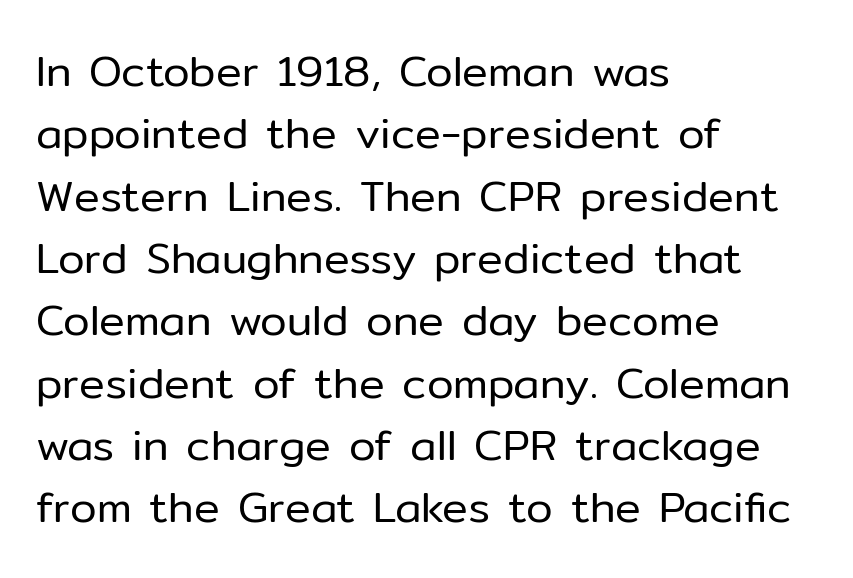
{"serif": "no", "italic": "no", "bold": "no", "weight": "regular", "width": "normal", "stroke_contrast": "low", "x_height": "medium", "monospaced": "no", "underline": "no", "align": "left", "line_spacing": "normal", "line_spacing_ratio": 1.45, "letter_spacing": "normal", "letter_spacing_em": 0.0, "glyph_px": 43}
